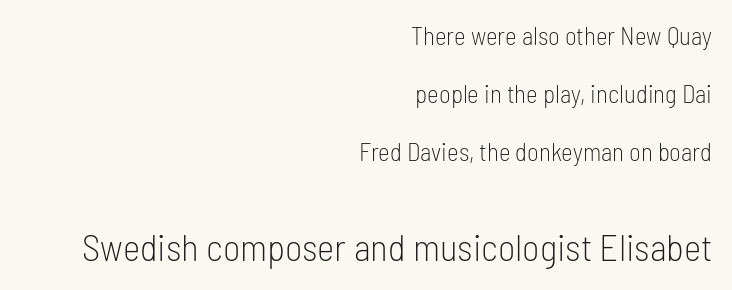
Q: Is the text bold? A: No.
Q: Is the text italic (slanted)? A: No, it is upright.
Q: Is the typeface a serif or a sans-serif typeface? A: Sans-serif.
Q: Is the text underlined? A: No.
Q: How is the paragraph aligned? A: Right-aligned.
Q: Is the spacing between letters normal or unusually wide? A: Normal.
Q: Is the spacing between lines tight, normal or loose? A: Loose.
Q: Which block of text is set in a larger size, the first (top) or the second (bottom)? A: The second (bottom) one.
Q: Width (condensed, normal, or wide)? A: Condensed.
Q: Stroke contrast? A: Low.
Q: x-height? A: Medium.
Q: Monospaced? A: No.
